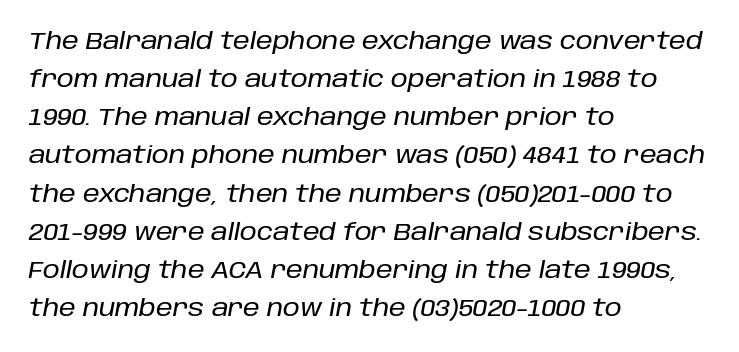
{"italic": "yes", "lean": "right", "slant_degrees": 10, "underline": "no", "align": "left", "line_spacing": "normal", "line_spacing_ratio": 1.59, "letter_spacing": "normal", "letter_spacing_em": 0.0, "glyph_px": 24}
